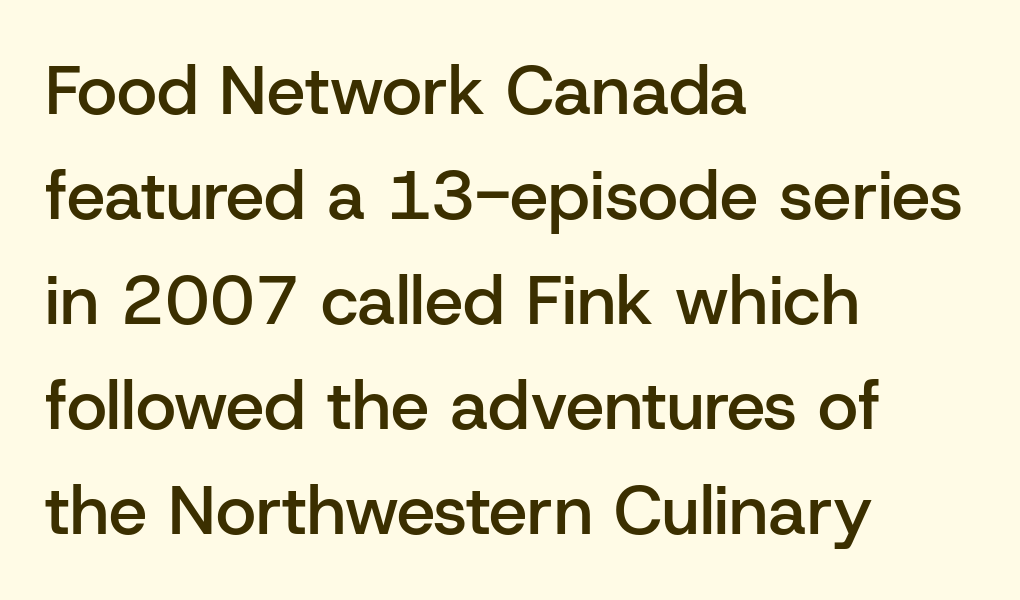
The image shows 69 px semibold sans-serif type, upright; set left-aligned, normal line spacing (1.52x), normal letter spacing, not underlined; low stroke contrast and a medium x-height.
